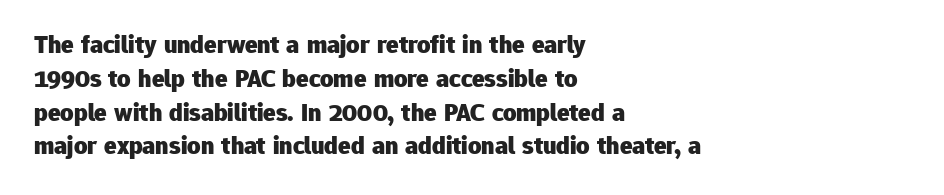
Notice how the stems are strictly vertical — no italics here. The passage shown is emphatically bold. Students, observe: this is what conventionally led text looks like. You could call the tracking neutral — neither tight nor loose. The ragged edge is on the right, which tells us the setting is flush left. Descenders are the only things crossing below the line.
